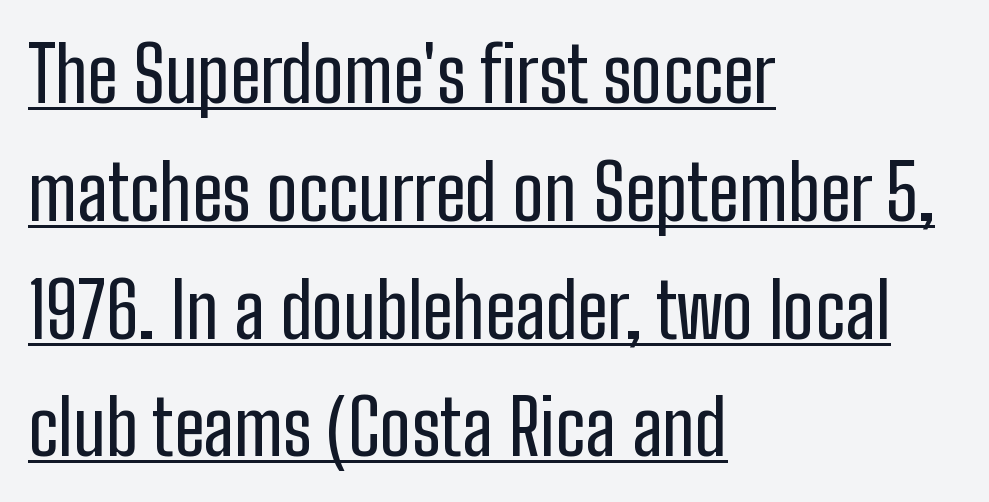
The image shows 76 px condensed sans-serif type, upright; set left-aligned, normal line spacing (1.55x), normal letter spacing, underlined; low stroke contrast and a medium x-height.
